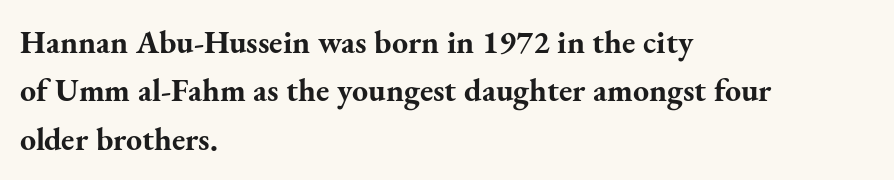
The image shows 32 px bold serif type, upright; set left-aligned, normal line spacing (1.51x), normal letter spacing, not underlined; medium stroke contrast and a small x-height.
